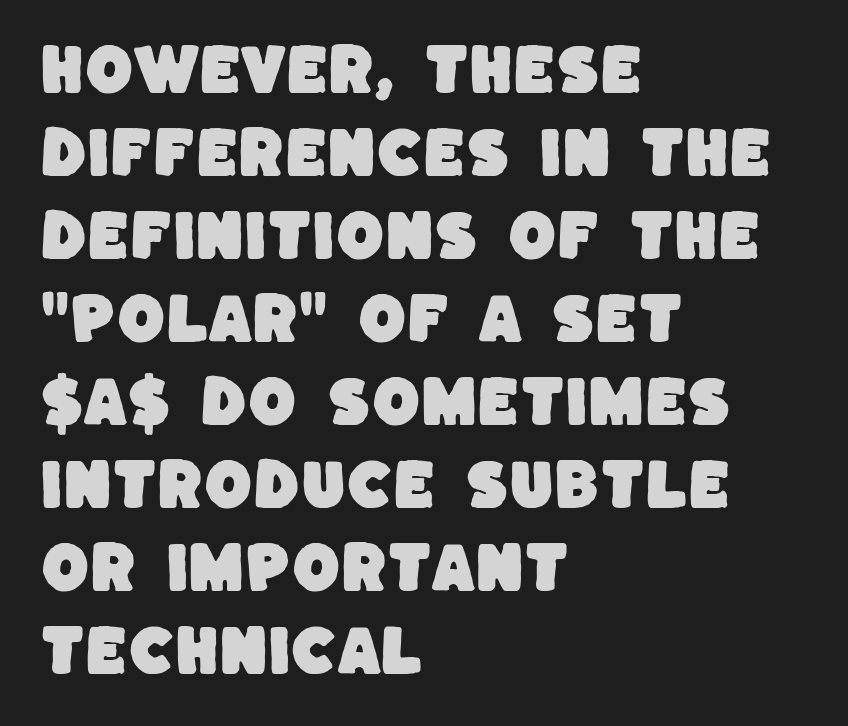
Note: no serifs on the glyphs. This rendering leaves character spacing at its baseline value. Interline gaps are of average width in this sample. A student would call this left alignment; a typographer would say flush left, rag right. Each letter keeps its own natural width here, so spacing adapts to shape.
